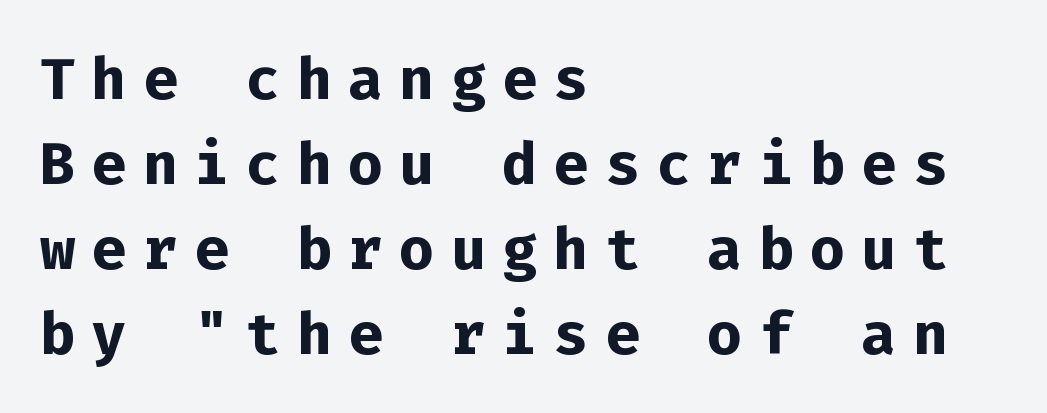
The image shows 59 px bold sans-serif type, upright, monospaced; set left-aligned, normal line spacing (1.44x), unusually wide letter spacing (+0.27 em), not underlined; low stroke contrast and a medium x-height.
